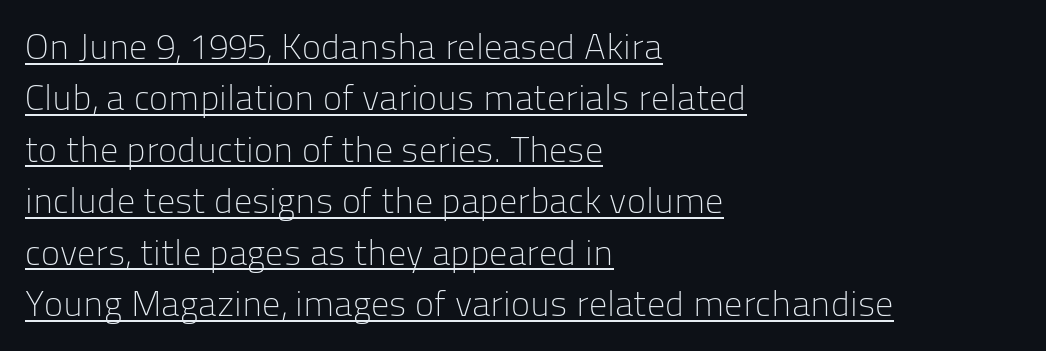
The letters look calm and open, with moderate or lighter stems. Ordinary non-slanted type is in use. Normally led — the rows are evenly, conventionally spaced. Font category for this specimen: sans-serif.
